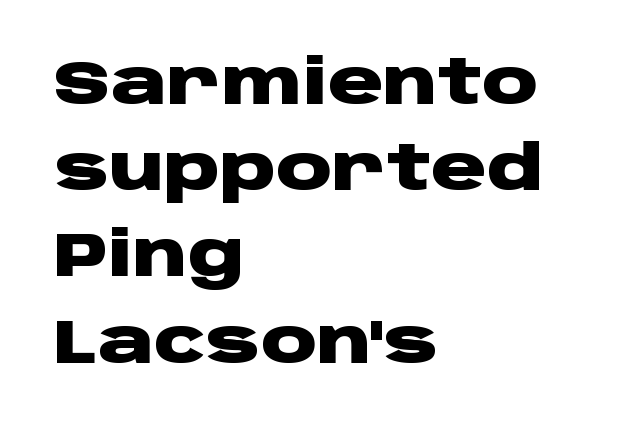
The image shows 62 px heavy, wide sans-serif type, upright; set left-aligned, normal line spacing (1.39x), normal letter spacing, not underlined; low stroke contrast and a large x-height.
